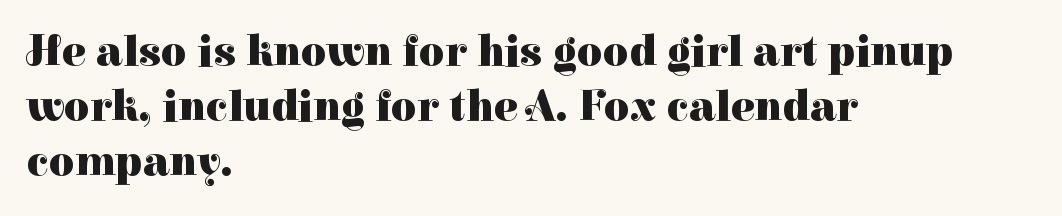
Q: Is the text bold? A: Yes.
Q: Is the text italic (slanted)? A: No, it is upright.
Q: Is the typeface a serif or a sans-serif typeface? A: Serif.
Q: Is the text underlined? A: No.
Q: How is the paragraph aligned? A: Left-aligned.
Q: Is the spacing between letters normal or unusually wide? A: Normal.
Q: Is the spacing between lines tight, normal or loose? A: Normal.
Q: Width (condensed, normal, or wide)? A: Normal.
Q: Stroke contrast? A: High.
Q: x-height? A: Medium.
Q: Monospaced? A: No.
